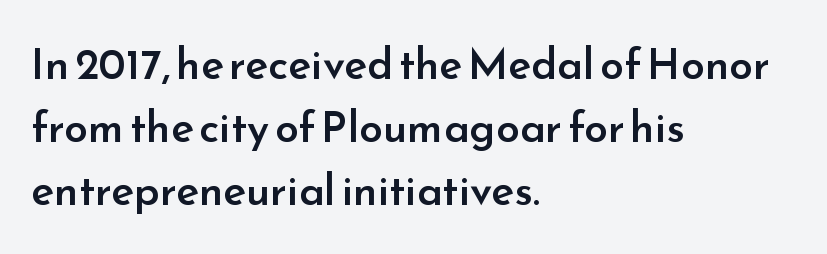
Any mark beneath the type? The region is blank. Vertically, the passage feels balanced, rows spaced as you'd expect. You can tell from the bare stems that sans-serif type was used. The axis of the letterforms is exactly vertical. Which margin do the lines hug? The left one — the right edge is uneven.
